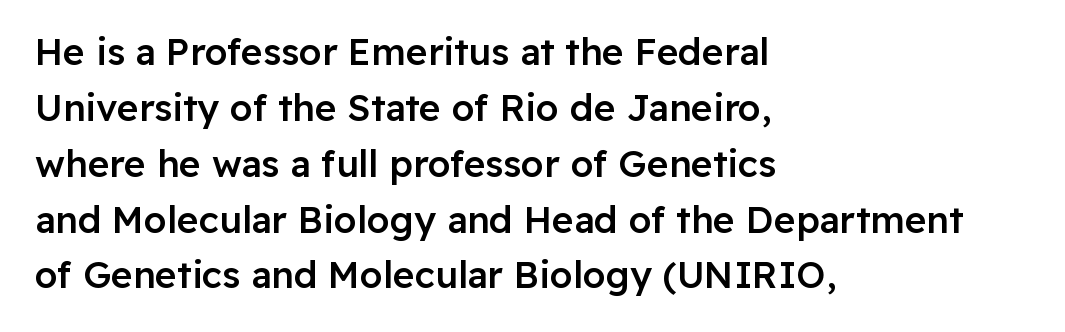
The image shows 37 px semibold sans-serif type, upright; set left-aligned, normal line spacing (1.51x), normal letter spacing, not underlined; low stroke contrast and a medium x-height.
